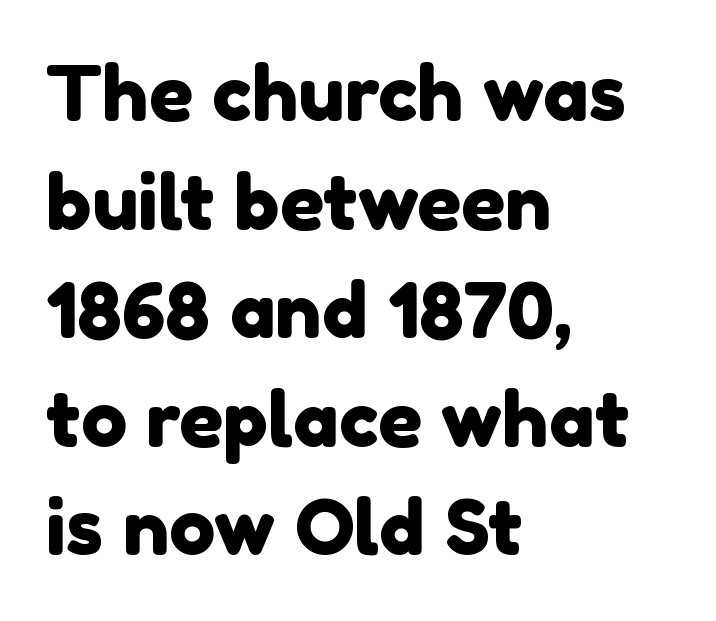
Unmarked baselines from the first word to the last. What kind of face is this? One without serifs — a sans. Visually the block forms a straight wall on the left and a jagged coastline on the right. Varying glyph widths throughout — classic text-font behaviour. Reading down the column, the eye jumps a familiar distance to each next line.
